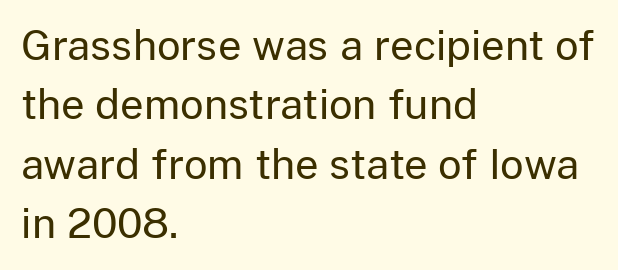
{"serif": "no", "italic": "no", "bold": "no", "weight": "regular", "width": "normal", "stroke_contrast": "low", "x_height": "medium", "monospaced": "no", "underline": "no", "align": "left", "line_spacing": "normal", "line_spacing_ratio": 1.45, "letter_spacing": "normal", "letter_spacing_em": 0.0, "glyph_px": 41}
